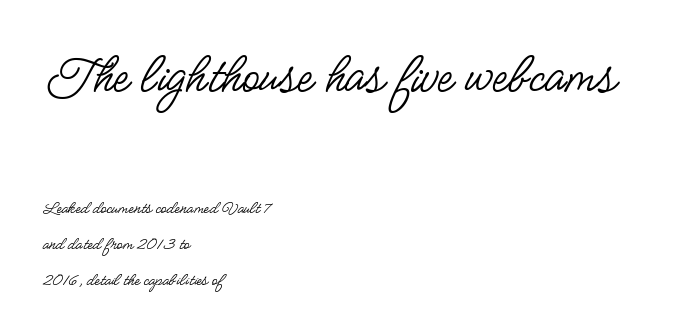
Q: Is the text bold? A: No.
Q: Is the text italic (slanted)? A: Yes.
Q: Is the typeface a serif or a sans-serif typeface? A: Sans-serif.
Q: Is the text underlined? A: No.
Q: How is the paragraph aligned? A: Left-aligned.
Q: Is the spacing between letters normal or unusually wide? A: Normal.
Q: Which block of text is set in a larger size, the first (top) or the second (bottom)? A: The first (top) one.
Q: Width (condensed, normal, or wide)? A: Condensed.
Q: Stroke contrast? A: Low.
Q: x-height? A: Small.
Q: Monospaced? A: No.
